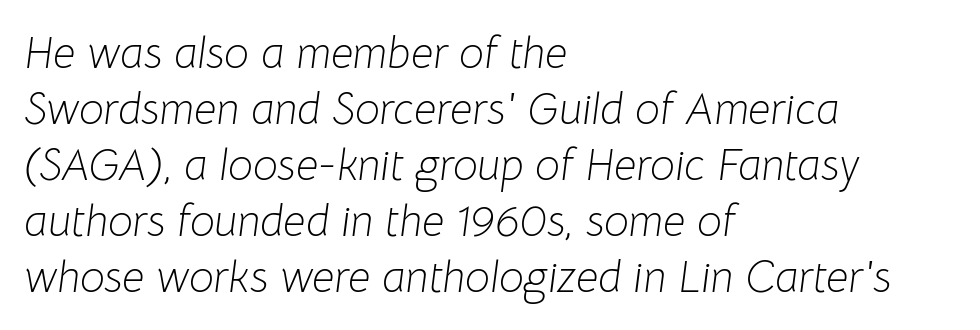
Q: Is the text bold? A: No.
Q: Is the text italic (slanted)? A: Yes, it leans right by about 8 degrees.
Q: Is the text underlined? A: No.
Q: How is the paragraph aligned? A: Left-aligned.
Q: Is the spacing between letters normal or unusually wide? A: Normal.
Q: Is the spacing between lines tight, normal or loose? A: Normal.
Q: Width (condensed, normal, or wide)? A: Normal.
Q: Stroke contrast? A: Low.
Q: x-height? A: Medium.
Q: Monospaced? A: No.
